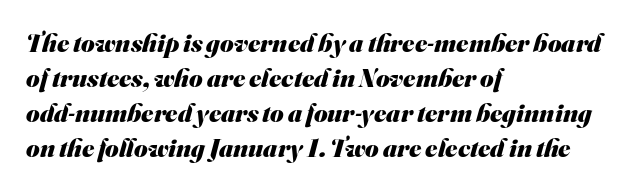
The image shows 26 px bold type; set left-aligned, normal line spacing (1.35x), normal letter spacing, not underlined.
